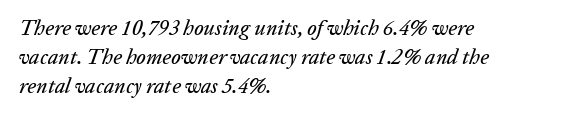
The foot of each line stays bare and open. If you drew a line through each stem, it would be angled. Observe the ordinary spacing: letters are neighbours, not strangers. Compared with a centered layout, this one pins lines to the left instead. The line-height multiplier appears to be the usual default.
